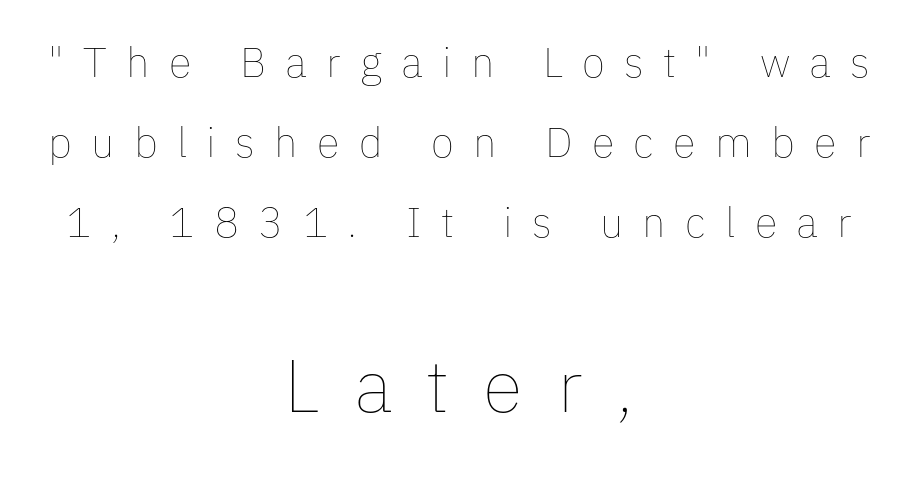
Q: Is the text bold? A: No.
Q: Is the text italic (slanted)? A: No, it is upright.
Q: Is the text underlined? A: No.
Q: How is the paragraph aligned? A: Centered.
Q: Is the spacing between letters normal or unusually wide? A: Unusually wide.
Q: Is the spacing between lines tight, normal or loose? A: Loose.
Q: Which block of text is set in a larger size, the first (top) or the second (bottom)? A: The second (bottom) one.
Q: Width (condensed, normal, or wide)? A: Normal.
Q: Stroke contrast? A: Low.
Q: x-height? A: Medium.
Q: Monospaced? A: No.
